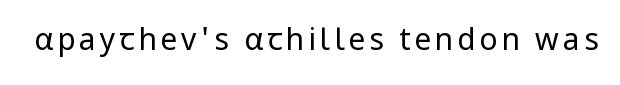
Vertical strokes here are truly vertical. Descenders hang freely into open space. The passage shown is typed in a proportional face where columns would drift. Unbolded letterforms with no extra heft. Letterform terminals end flat and unadorned throughout the passage.
